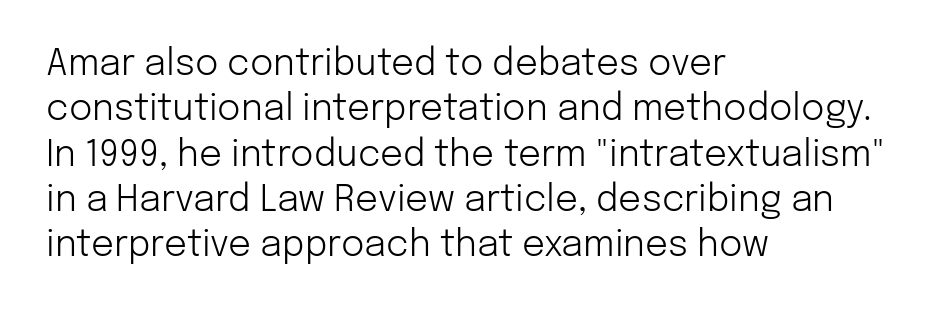
{"serif": "no", "italic": "no", "bold": "no", "weight": "light", "width": "normal", "stroke_contrast": "low", "x_height": "medium", "monospaced": "no", "underline": "no", "align": "left", "line_spacing": "normal", "line_spacing_ratio": 1.26, "letter_spacing": "normal", "letter_spacing_em": 0.0, "glyph_px": 36}
